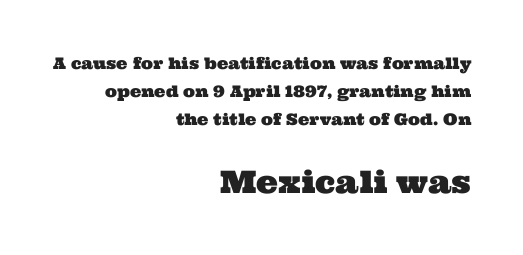
{"serif": "yes", "width": "wide", "stroke_contrast": "medium", "x_height": "medium", "monospaced": "no", "underline": "no", "align": "right", "line_spacing_ratio": 1.76, "letter_spacing": "normal", "letter_spacing_em": 0.0, "larger_block": "second", "size_ratio": 1.94, "glyph_px": 31}
